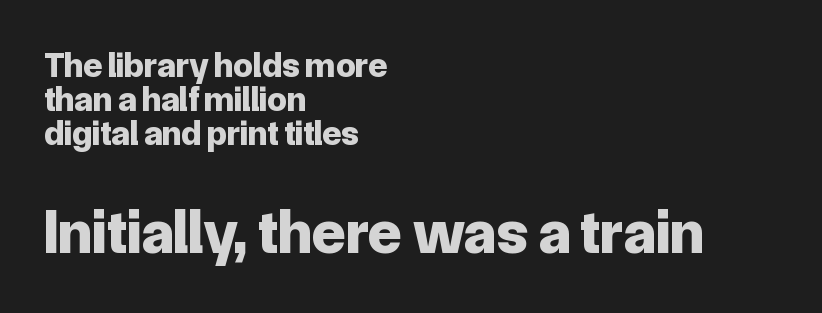
Q: Is the text bold? A: Yes.
Q: Is the text italic (slanted)? A: No, it is upright.
Q: Is the typeface a serif or a sans-serif typeface? A: Sans-serif.
Q: Is the text underlined? A: No.
Q: How is the paragraph aligned? A: Left-aligned.
Q: Is the spacing between letters normal or unusually wide? A: Normal.
Q: Is the spacing between lines tight, normal or loose? A: Tight.
Q: Which block of text is set in a larger size, the first (top) or the second (bottom)? A: The second (bottom) one.
Q: Width (condensed, normal, or wide)? A: Normal.
Q: Stroke contrast? A: Low.
Q: x-height? A: Medium.
Q: Monospaced? A: No.
